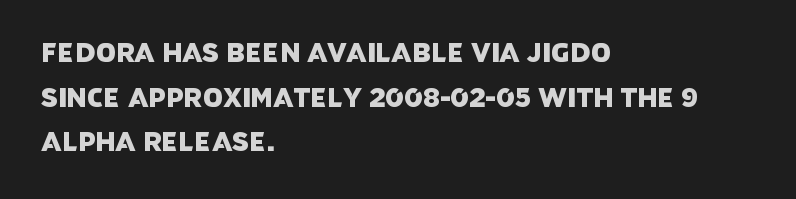
Observe the ordinary spacing: letters are neighbours, not strangers. Bare-footed words on every line. Each line starts at the same left margin while the right side varies.
